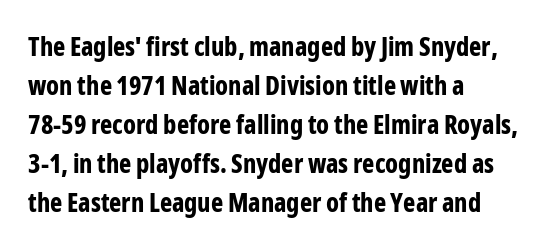
The image shows 26 px bold type, upright; set left-aligned, normal line spacing (1.5x), normal letter spacing, not underlined.
